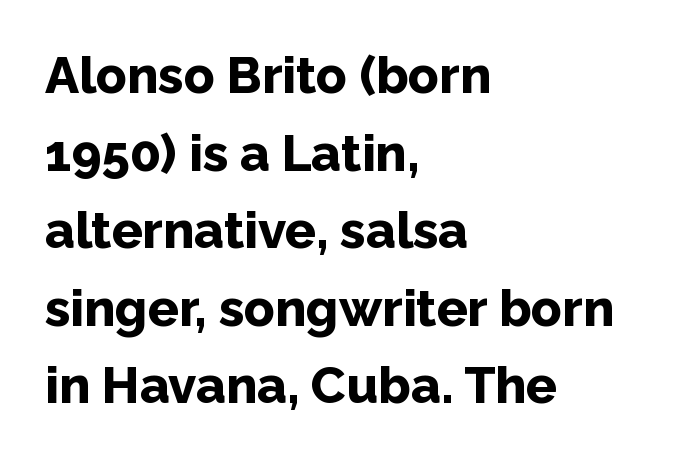
Descender tails drop into unmarked territory. Short note: letters normally spaced. Left-aligned paragraph, ragged on the right. Heavy, bold letterforms. The specimen reads as upright at a glance. Quick note: interline space is typical.
